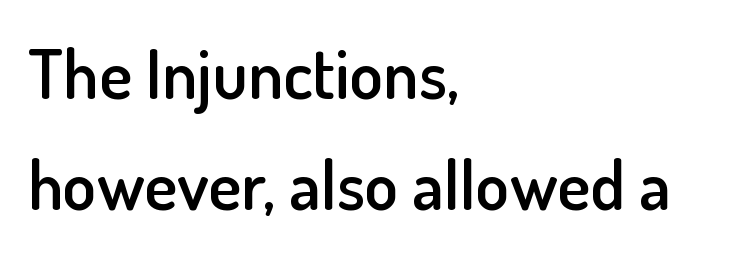
{"serif": "no", "italic": "no", "bold": "semi", "weight": "semibold", "width": "normal", "stroke_contrast": "low", "x_height": "small", "monospaced": "no", "underline": "no", "align": "left", "line_spacing": "normal", "line_spacing_ratio": 1.61, "letter_spacing": "normal", "letter_spacing_em": 0.0, "glyph_px": 69}
